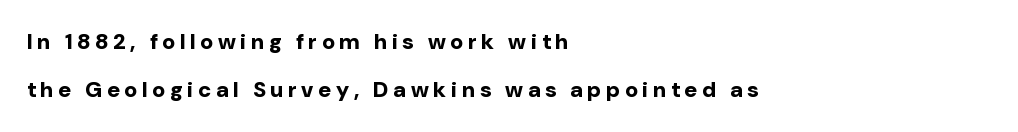
The image shows 22 px bold type, upright; set left-aligned, loose line spacing (2.2x), unusually wide letter spacing (+0.22 em), not underlined.
